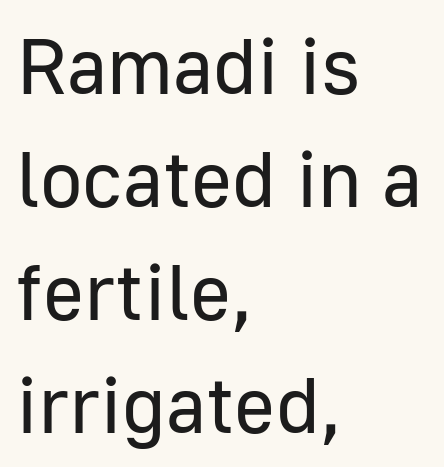
The image shows 79 px regular-weight sans-serif type, upright; set left-aligned, normal line spacing (1.43x), normal letter spacing, not underlined; low stroke contrast and a medium x-height.
